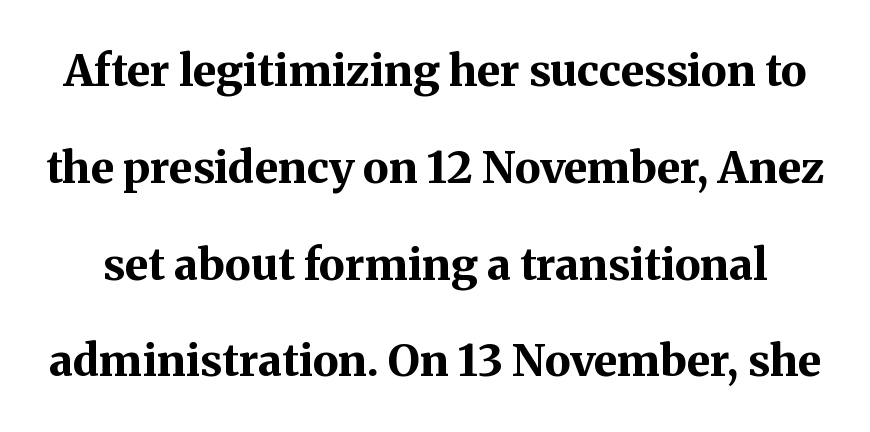
Q: Is the text bold? A: Yes.
Q: Is the text italic (slanted)? A: No, it is upright.
Q: Is the typeface a serif or a sans-serif typeface? A: Serif.
Q: Is the text underlined? A: No.
Q: Is the spacing between letters normal or unusually wide? A: Normal.
Q: Is the spacing between lines tight, normal or loose? A: Loose.
Q: Width (condensed, normal, or wide)? A: Normal.
Q: Stroke contrast? A: Medium.
Q: x-height? A: Medium.
Q: Monospaced? A: No.
